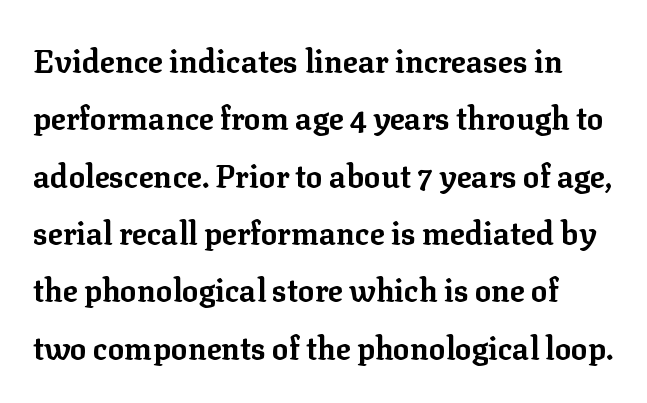
{"serif": "yes", "italic": "no", "bold": "yes", "weight": "bold", "width": "normal", "stroke_contrast": "low", "x_height": "medium", "monospaced": "no", "underline": "no", "line_spacing_ratio": 1.85, "letter_spacing": "normal", "letter_spacing_em": 0.0, "glyph_px": 31}
